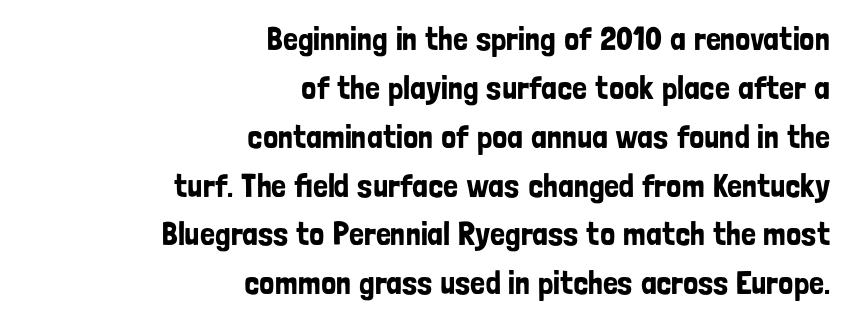
Q: Is the text italic (slanted)? A: No, it is upright.
Q: Is the typeface a serif or a sans-serif typeface? A: Sans-serif.
Q: Is the text underlined? A: No.
Q: How is the paragraph aligned? A: Right-aligned.
Q: Is the spacing between letters normal or unusually wide? A: Normal.
Q: Is the spacing between lines tight, normal or loose? A: Normal.
Q: Width (condensed, normal, or wide)? A: Condensed.
Q: Stroke contrast? A: Low.
Q: x-height? A: Medium.
Q: Monospaced? A: No.
